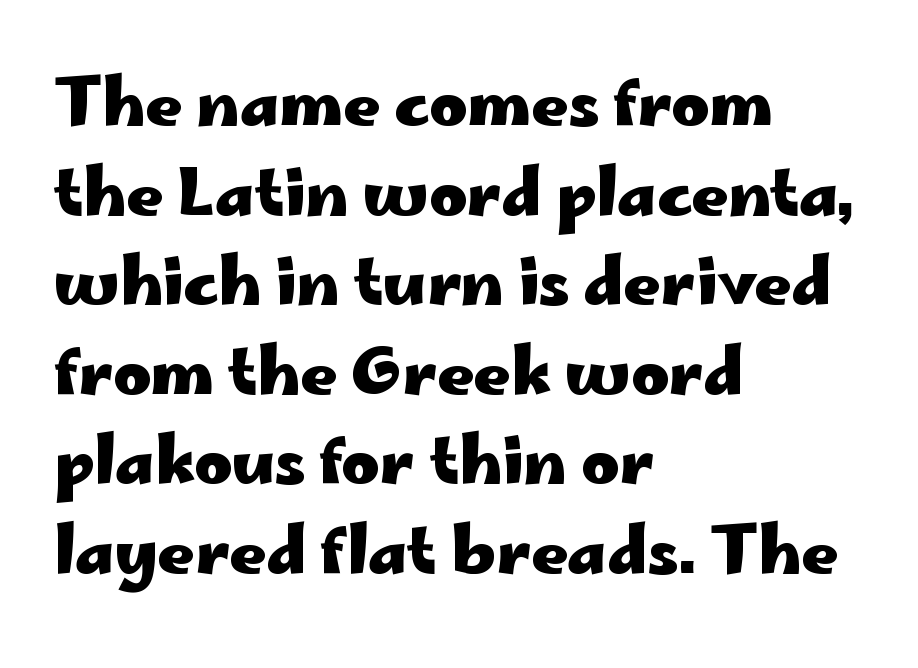
{"serif": "no", "italic": "no", "bold": "yes", "weight": "heavy", "width": "wide", "stroke_contrast": "low", "x_height": "small", "monospaced": "no", "underline": "no", "align": "left", "line_spacing": "normal", "line_spacing_ratio": 1.4, "letter_spacing": "normal", "letter_spacing_em": 0.0, "glyph_px": 64}
